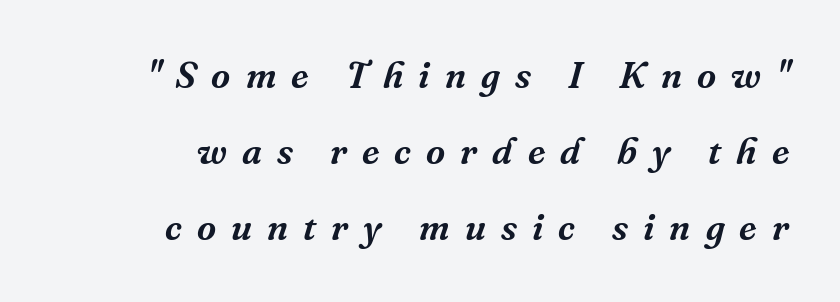
Q: Is the text italic (slanted)? A: Yes, it leans right by about 16 degrees.
Q: Is the typeface a serif or a sans-serif typeface? A: Serif.
Q: Is the text underlined? A: No.
Q: How is the paragraph aligned? A: Right-aligned.
Q: Is the spacing between letters normal or unusually wide? A: Unusually wide.
Q: Is the spacing between lines tight, normal or loose? A: Loose.
Q: Width (condensed, normal, or wide)? A: Normal.
Q: Stroke contrast? A: Medium.
Q: x-height? A: Medium.
Q: Monospaced? A: No.
